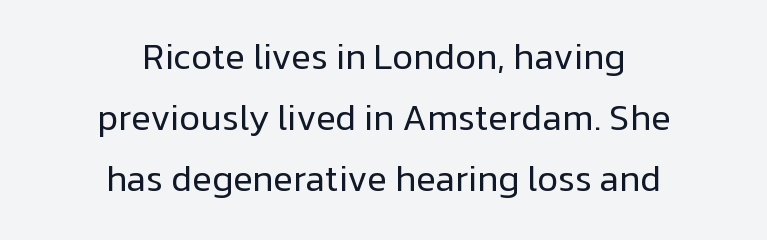
The image shows 36 px regular-weight sans-serif type, upright; set centered, normal line spacing (1.69x), normal letter spacing, not underlined; low stroke contrast and a medium x-height.
